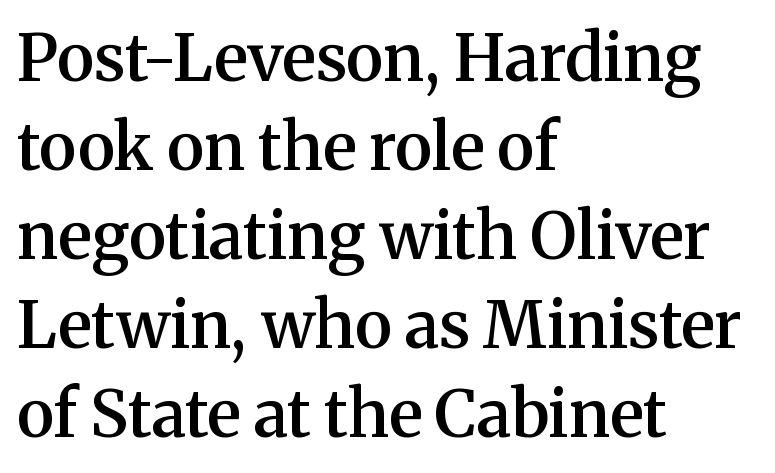
This rendering uses left alignment, leaving the right contour irregular. The specimen reads as upright at a glance. A fair bit of extra ink — the face is semibold, not bold. Compared with typical body copy, the letter spacing here is the same.
